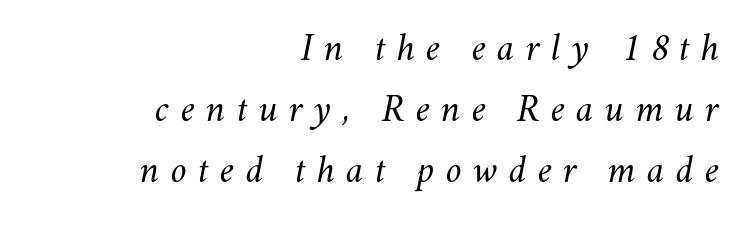
{"italic": "yes", "lean": "right", "slant_degrees": 11, "bold": "no", "weight": "light", "width": "normal", "stroke_contrast": "medium", "x_height": "small", "monospaced": "no", "underline": "no", "align": "right", "line_spacing": "normal", "line_spacing_ratio": 1.53, "letter_spacing": "wide", "letter_spacing_em": 0.28, "glyph_px": 40}
